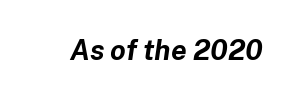
Pretty heavy lettering here — definitely bold. The space beneath each line is pristine and unruled. An italicized treatment has been applied to the whole sample. Here the designer chose a conventional face with non-uniform glyph widths. The letters sit at their default tracking, neither squeezed nor spread.
